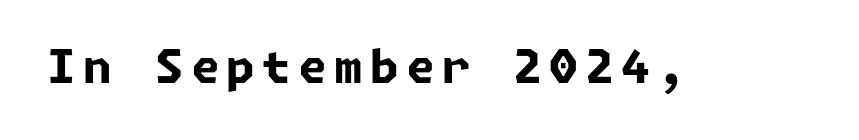
Q: Is the text bold? A: Yes.
Q: Is the typeface a serif or a sans-serif typeface? A: Sans-serif.
Q: Is the text underlined? A: No.
Q: Width (condensed, normal, or wide)? A: Normal.
Q: Stroke contrast? A: Low.
Q: x-height? A: Medium.
